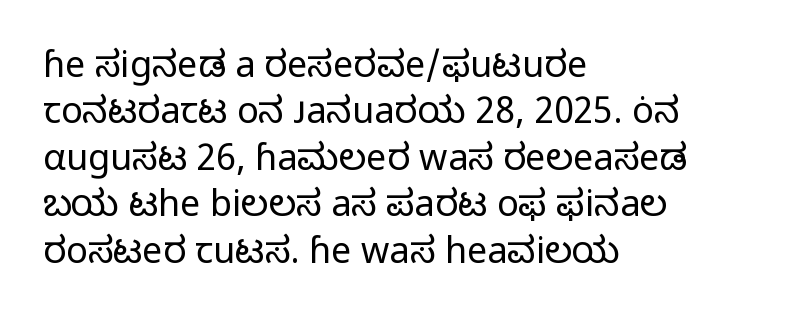
{"serif": "no", "italic": "no", "bold": "no", "weight": "regular", "width": "normal", "stroke_contrast": "low", "x_height": "medium", "monospaced": "no", "underline": "no", "align": "left", "line_spacing": "normal", "line_spacing_ratio": 1.29, "letter_spacing": "normal", "letter_spacing_em": 0.0, "glyph_px": 36}
